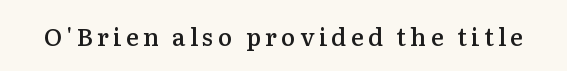
The characters look somewhat weighty, a semibold short of true bold. The strip under each line holds only bare page. Vertical strokes here are truly vertical.
